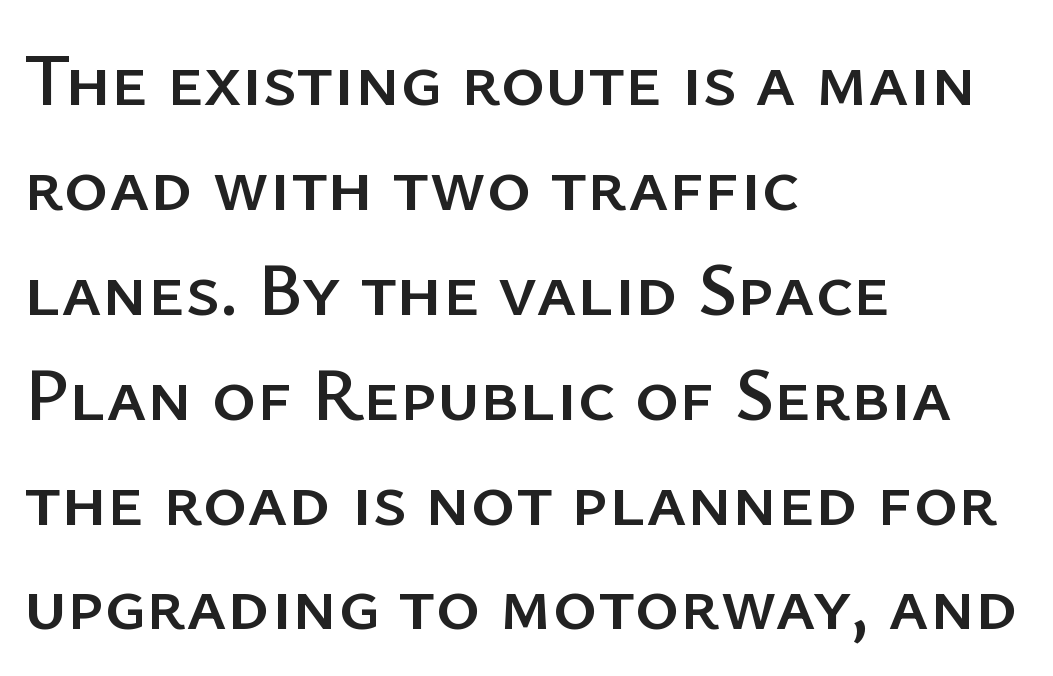
The designer left line spacing at the default. Nothing sits at the stroke ends, so this counts as sans-serif. Do the characters align in a grid? No, the font is proportional. Each word holds together tightly as a unit, with standard inter-letter gaps.
